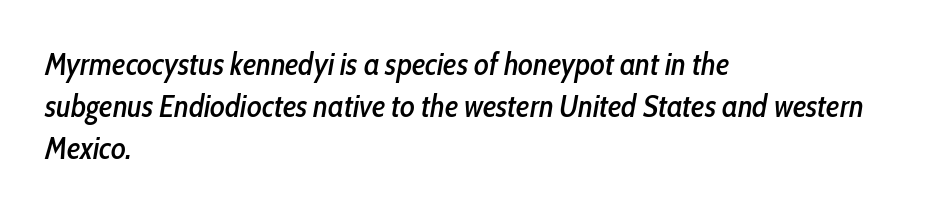
The gaps between neighbouring characters are ordinary and unremarkable. You could not count columns in this text — the font is proportionally spaced. The foot of each line stays bare and open. Style check: oblique. Leftover space on each line is placed entirely after the last word. The rows are spaced the way most documents space them.
